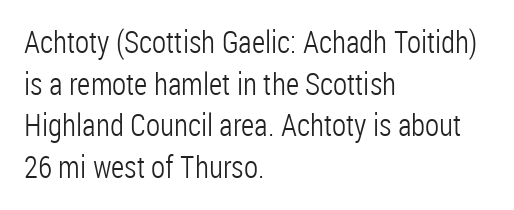
The image shows 31 px light, condensed sans-serif type, upright; set left-aligned, normal line spacing (1.34x), normal letter spacing, not underlined; low stroke contrast and a medium x-height.
